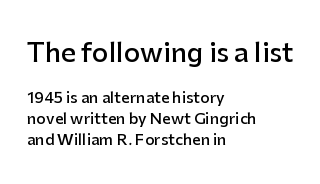
The image shows 26 px text type, upright; set left-aligned, normal line spacing (1.37x), normal letter spacing, not underlined; the first (top) block is 1.73x larger.
